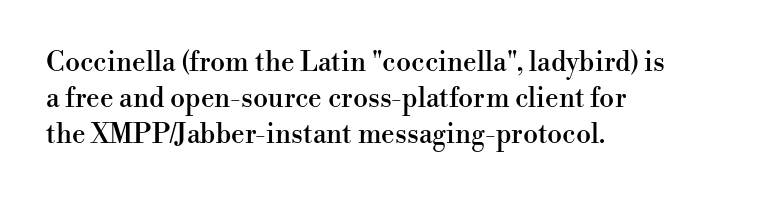
A normal amount of white space separates one row of letters from the next. Rendered with straight, roman letterforms. Rule under the text: the space is simply empty. Glyph-to-glyph distance matches everyday printed text. Horizontal alignment here is leftward, the default for most running prose.
